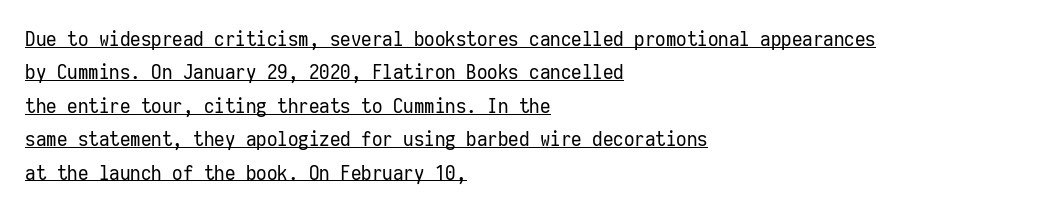
Q: Is the text bold? A: No.
Q: Is the text italic (slanted)? A: No, it is upright.
Q: Is the text underlined? A: Yes.
Q: How is the paragraph aligned? A: Left-aligned.
Q: Is the spacing between letters normal or unusually wide? A: Normal.
Q: Is the spacing between lines tight, normal or loose? A: Normal.
